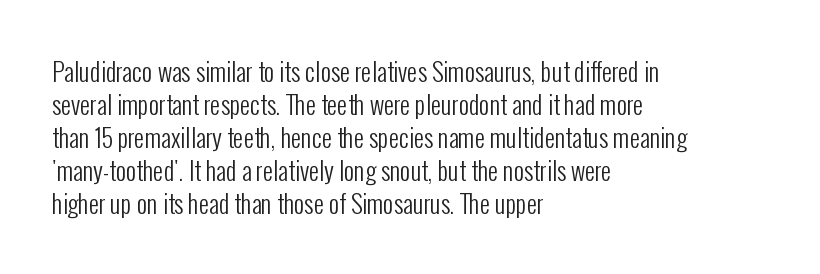
The image shows 25 px text type, upright; set left-aligned, normal line spacing (1.32x), normal letter spacing, not underlined.
